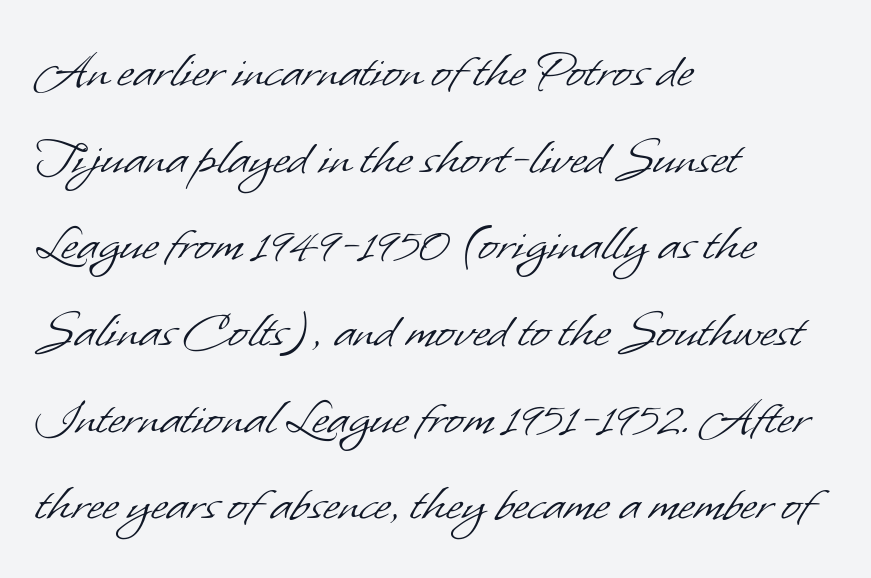
{"serif": "no", "bold": "no", "weight": "light", "width": "normal", "stroke_contrast": "low", "x_height": "small", "monospaced": "no", "underline": "no", "align": "left", "line_spacing": "normal", "line_spacing_ratio": 1.52, "letter_spacing": "normal", "letter_spacing_em": 0.0, "glyph_px": 57}
